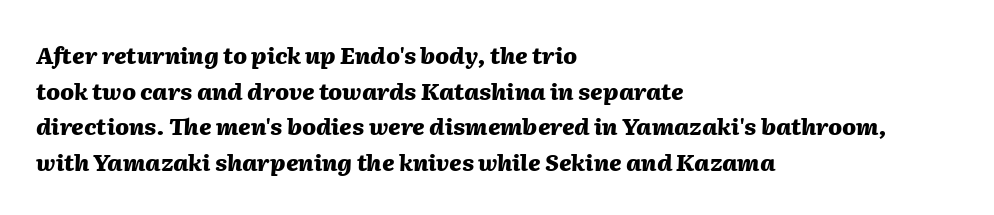
Regarding leading, the lines here are spaced in the standard way. The gaps between neighbouring characters are ordinary and unremarkable. Words float on clear page, feet unadorned. Heft: maximum for text — a bold. Looking at the ascenders, they clearly lean. The ragged edge is on the right, which tells us the setting is flush left.
